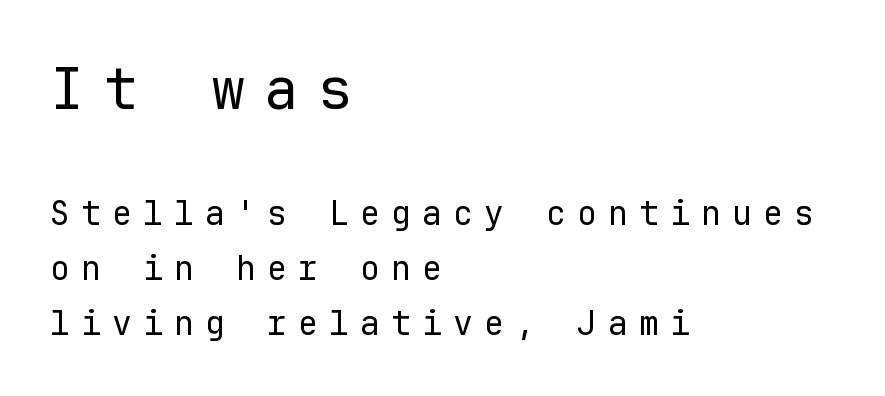
The letters march in equal steps, a hallmark of fixed-pitch type. Weight: in the light-to-regular range. This layout puts the oversized block above and the modest block below. This sample keeps an unexceptional amount of space between lines. These lines are set flush left with a ragged right edge.
